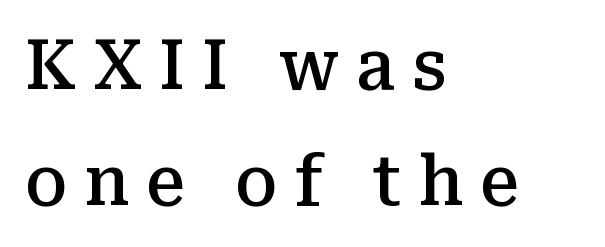
The type is letterspaced generously, with wide tracking. Summary of vertical rhythm: regular, with standard interline spacing. Is the block centered? No — it sits flush against the left margin. What kind of face is this? One with serifs.
